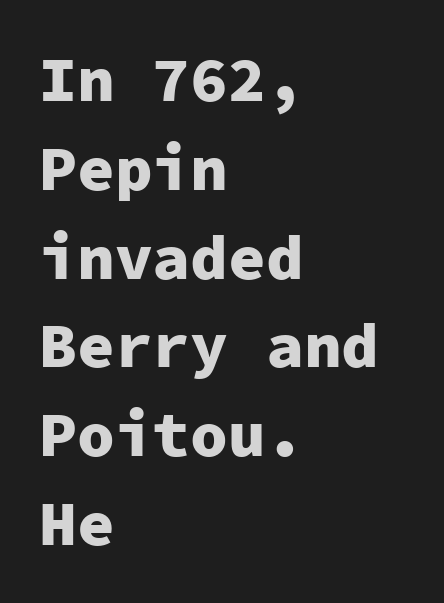
Q: Is the text bold? A: Yes.
Q: Is the text italic (slanted)? A: No, it is upright.
Q: Is the typeface a serif or a sans-serif typeface? A: Sans-serif.
Q: Is the text underlined? A: No.
Q: How is the paragraph aligned? A: Left-aligned.
Q: Is the spacing between letters normal or unusually wide? A: Normal.
Q: Is the spacing between lines tight, normal or loose? A: Normal.
Q: Width (condensed, normal, or wide)? A: Normal.
Q: Stroke contrast? A: Low.
Q: x-height? A: Medium.
Q: Monospaced? A: Yes.
